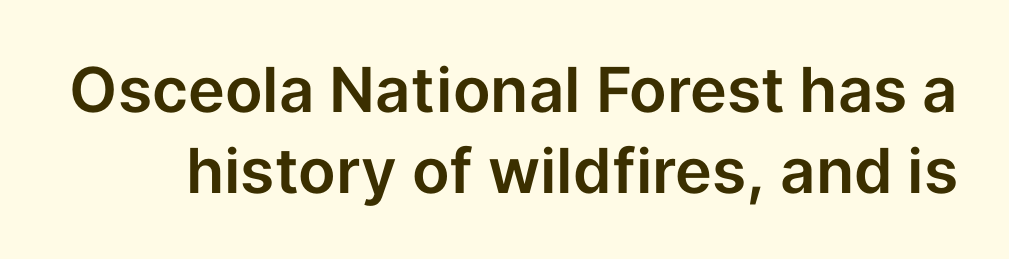
{"serif": "no", "italic": "no", "width": "normal", "stroke_contrast": "low", "x_height": "medium", "monospaced": "no", "underline": "no", "line_spacing": "normal", "line_spacing_ratio": 1.3, "letter_spacing": "normal", "letter_spacing_em": 0.0, "glyph_px": 62}
